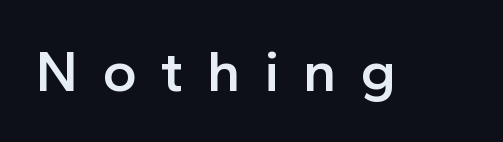
The image shows 59 px semibold sans-serif type, upright; set unusually wide letter spacing (+0.4 em), not underlined; a medium x-height.
